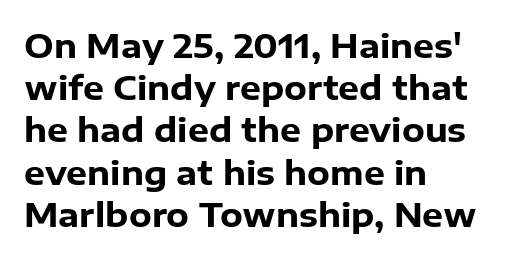
The image shows 33 px heavy sans-serif type, upright; set left-aligned, normal line spacing (1.28x), normal letter spacing, not underlined; low stroke contrast and a medium x-height.
